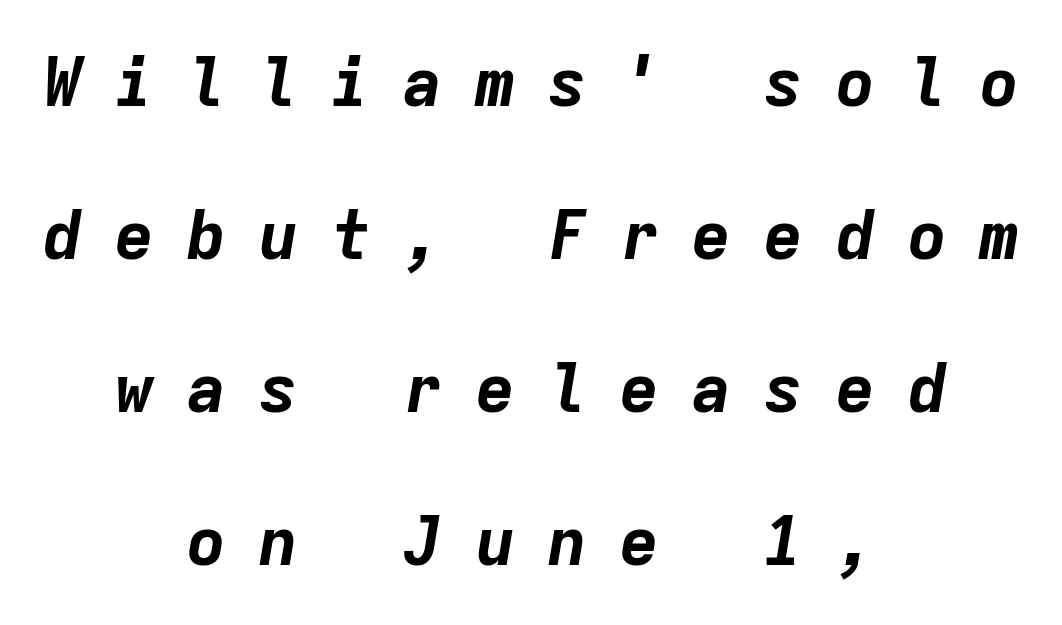
Q: Is the text bold? A: Yes.
Q: Is the text italic (slanted)? A: Yes, it leans right by about 9 degrees.
Q: Is the text underlined? A: No.
Q: How is the paragraph aligned? A: Centered.
Q: Is the spacing between letters normal or unusually wide? A: Unusually wide.
Q: Is the spacing between lines tight, normal or loose? A: Loose.
Q: Width (condensed, normal, or wide)? A: Normal.
Q: Stroke contrast? A: Low.
Q: x-height? A: Medium.
Q: Monospaced? A: Yes.
